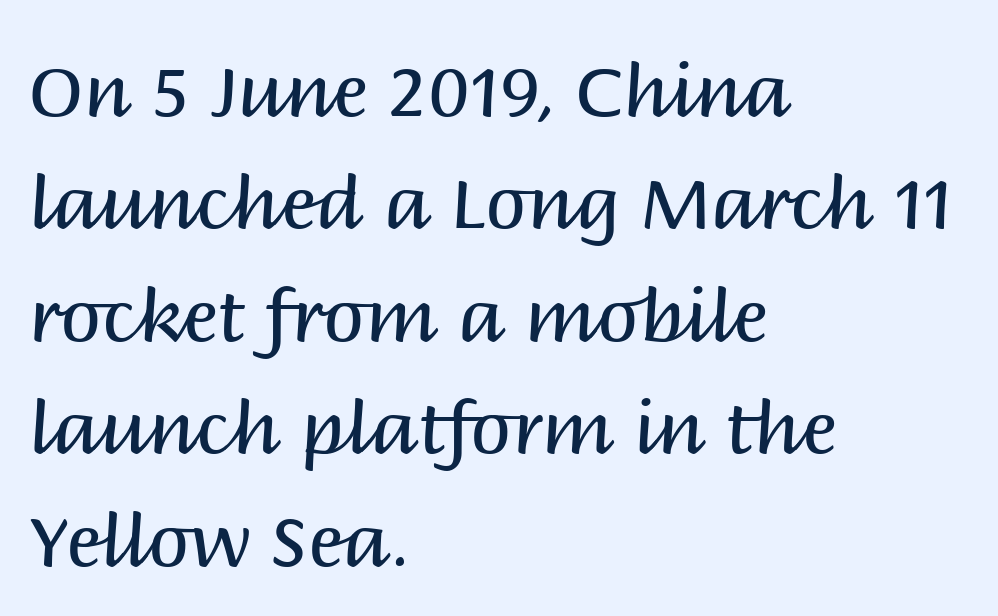
The image shows 73 px regular-weight sans-serif type; set left-aligned, normal line spacing (1.54x), normal letter spacing, not underlined; medium stroke contrast and a large x-height.
